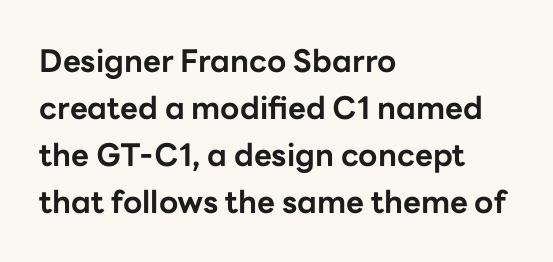
The face used here is proportionally spaced, like ordinary book or web type. Underlining? Definitely not there. The characters look thick and weighty, a clear bold. Characters follow at the spacing the type designer built in. Reading down the block, your eye returns to a fixed left position each line.
